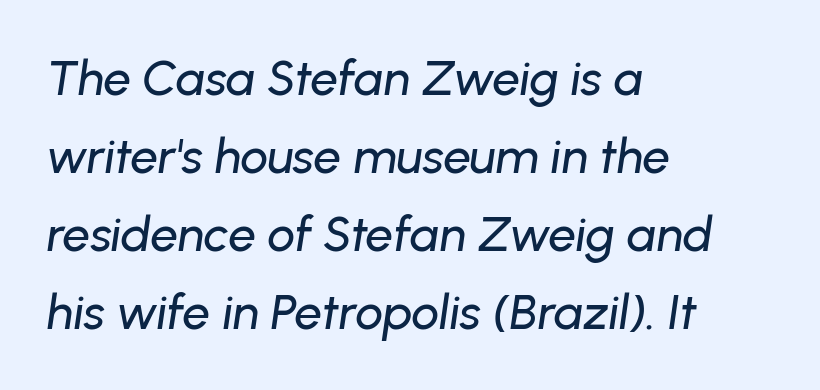
Reading down the block, your eye returns to a fixed left position each line. The space beneath each line is pristine and unruled. Students, observe: this is what conventionally led text looks like. This rendering leaves character spacing at its baseline value. A typesetter would mark this as italic. Varying glyph widths throughout — classic text-font behaviour.
